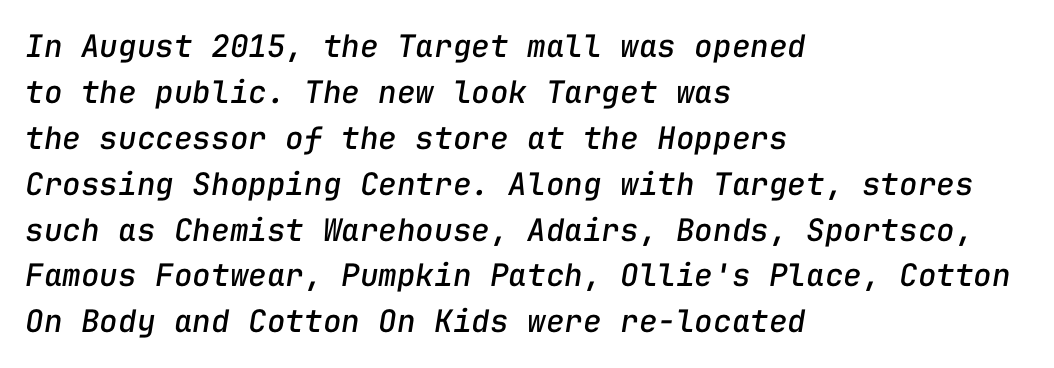
The image shows 31 px text type, italic (leaning right), monospaced; set left-aligned, normal line spacing (1.48x), normal letter spacing, not underlined; low stroke contrast and a medium x-height.
